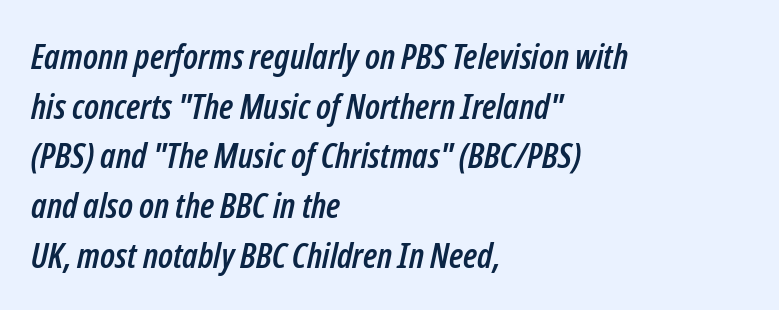
Think of a printed novel: that variable character pitch is what you see here. You could call the tracking neutral — neither tight nor loose. Left-aligned paragraph, ragged on the right. Leading matches the norm, producing a regular column.
